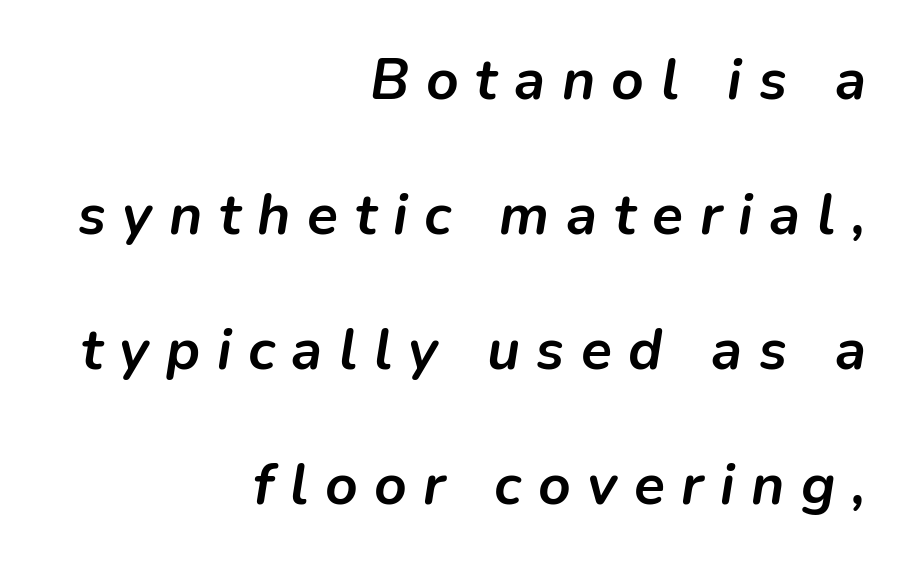
What weight is shown? A full bold with thick strokes. These lines are set flush right with a ragged left edge. The letters are spread apart with noticeably loose tracking. The lines are spread far apart with generous leading. The face used here has a pronounced slope to its letters.
